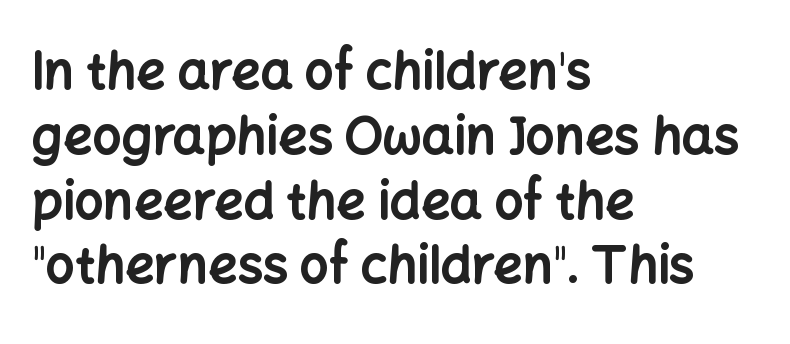
The image shows 51 px bold sans-serif type, upright; set left-aligned, normal line spacing (1.27x), normal letter spacing, not underlined; low stroke contrast and a medium x-height.
